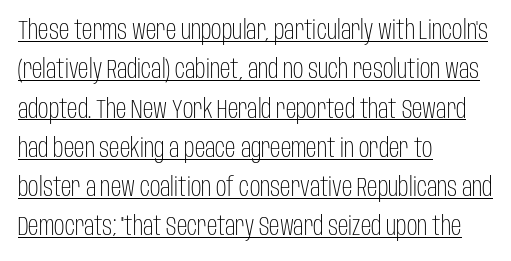
{"italic": "no", "bold": "no", "underline": "yes", "align": "left", "line_spacing": "normal", "line_spacing_ratio": 1.51, "letter_spacing": "normal", "letter_spacing_em": 0.0, "glyph_px": 26}
